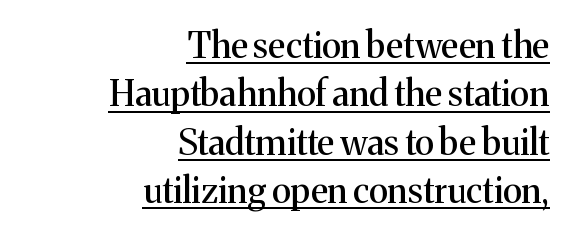
Q: Is the text italic (slanted)? A: No, it is upright.
Q: Is the typeface a serif or a sans-serif typeface? A: Serif.
Q: Is the text underlined? A: Yes.
Q: How is the paragraph aligned? A: Right-aligned.
Q: Is the spacing between letters normal or unusually wide? A: Normal.
Q: Is the spacing between lines tight, normal or loose? A: Normal.
Q: Width (condensed, normal, or wide)? A: Normal.
Q: Stroke contrast? A: Medium.
Q: x-height? A: Medium.
Q: Monospaced? A: No.
